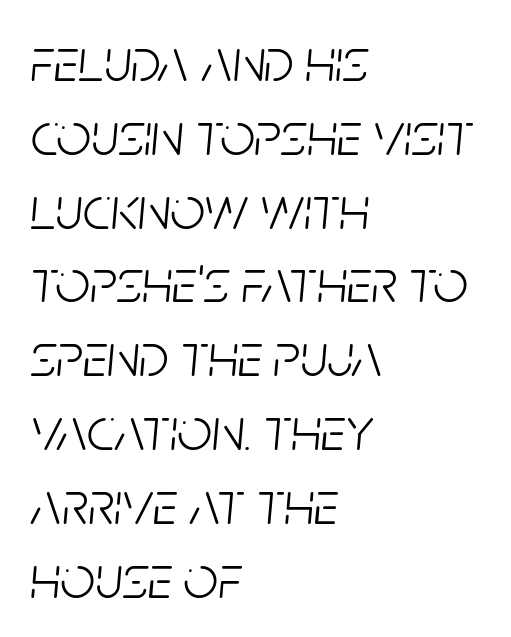
Q: Is the text bold? A: No.
Q: Is the text italic (slanted)? A: Yes, it leans right by about 5 degrees.
Q: Is the text underlined? A: No.
Q: How is the paragraph aligned? A: Left-aligned.
Q: Is the spacing between letters normal or unusually wide? A: Normal.
Q: Width (condensed, normal, or wide)? A: Condensed.
Q: Stroke contrast? A: Low.
Q: x-height? A: Large.
Q: Monospaced? A: No.
